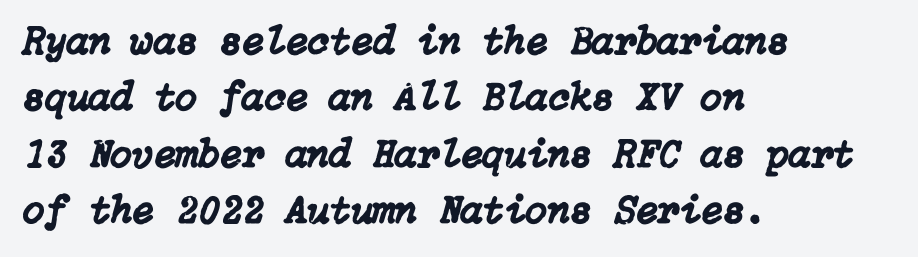
The image shows 40 px text type, italic (leaning right); set left-aligned, normal line spacing (1.41x), normal letter spacing, not underlined; low stroke contrast and a medium x-height.
